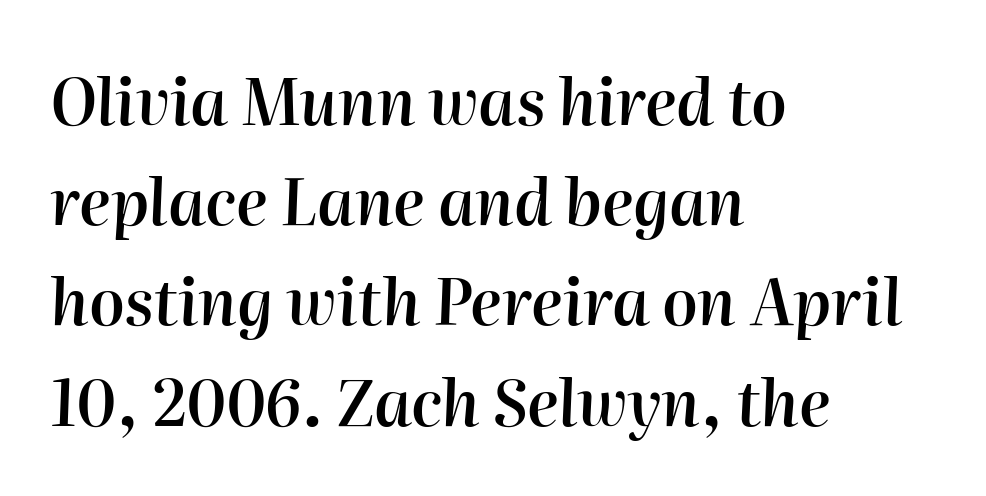
Nothing unusual about the tracking: characters are spaced as the font intends. The rows are spaced the way most documents space them. Varying glyph widths throughout — classic text-font behaviour. Semibold letterforms, between regular and bold.
